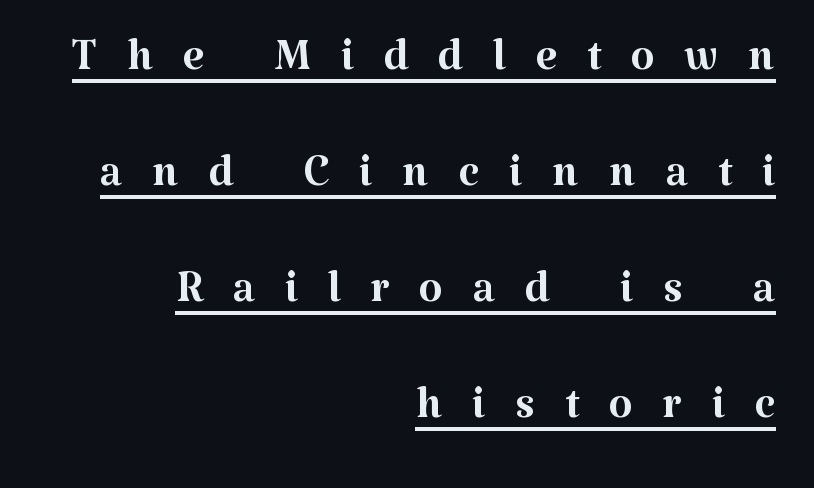
The image shows 61 px regular-weight serif type, upright; set right-aligned, loose line spacing (1.9x), unusually wide letter spacing (+0.49 em), underlined; medium stroke contrast and a medium x-height.
